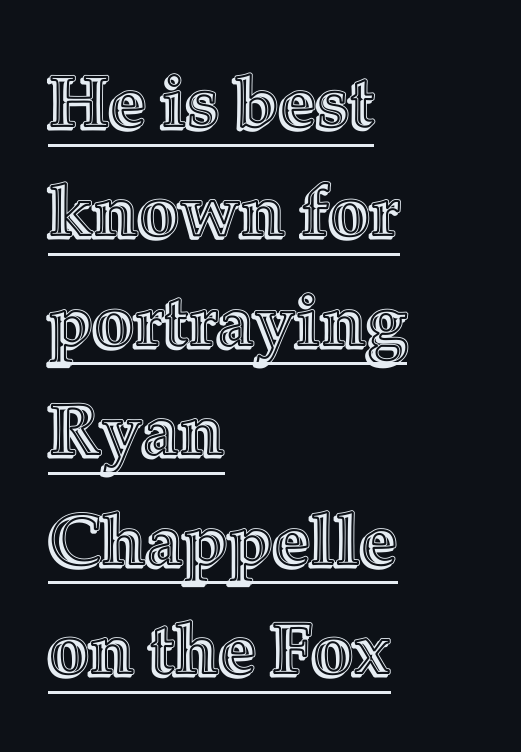
You can see a thin bar hugging the bottom of the glyphs. The passage shown stacks its lines at a standard gap. A classic flush-left, rag-right setting is used for this passage. Note the varied advance widths — an 'i' is clearly narrower than an 'm'. This rendering leaves character spacing at its baseline value.
